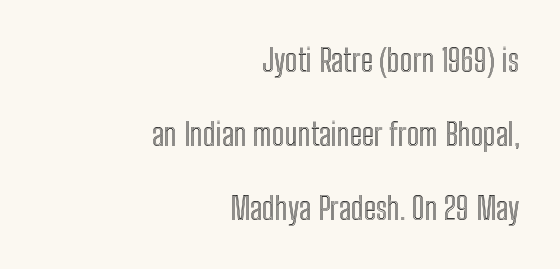
Q: Is the text italic (slanted)? A: No, it is upright.
Q: Is the text underlined? A: No.
Q: How is the paragraph aligned? A: Right-aligned.
Q: Is the spacing between letters normal or unusually wide? A: Normal.
Q: Is the spacing between lines tight, normal or loose? A: Loose.
Q: Width (condensed, normal, or wide)? A: Condensed.
Q: x-height? A: Medium.
Q: Monospaced? A: No.
